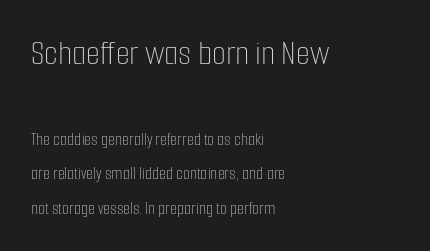
The image shows 36 px thin, condensed type, upright; set left-aligned, loose line spacing (1.9x), normal letter spacing, not underlined; the first (top) block is 2.0x larger; low stroke contrast and a medium x-height.
